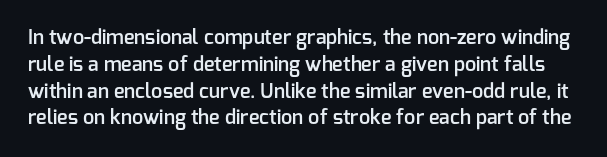
Italic? Not at all — the glyphs are vertical. Does the leading feel generous? No, just average. Does the weight exceed regular? Yes, but only to semibold. The face used here is rendered with its standard letterfit. Decoration check: the copy has no underline.
